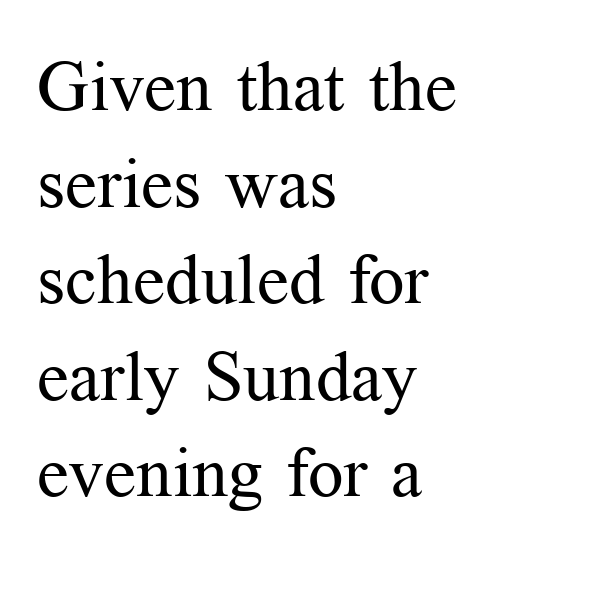
Q: Is the text bold? A: No.
Q: Is the text italic (slanted)? A: No, it is upright.
Q: Is the typeface a serif or a sans-serif typeface? A: Serif.
Q: Is the text underlined? A: No.
Q: How is the paragraph aligned? A: Left-aligned.
Q: Is the spacing between letters normal or unusually wide? A: Normal.
Q: Is the spacing between lines tight, normal or loose? A: Normal.
Q: Width (condensed, normal, or wide)? A: Normal.
Q: Stroke contrast? A: Medium.
Q: x-height? A: Medium.
Q: Monospaced? A: No.
